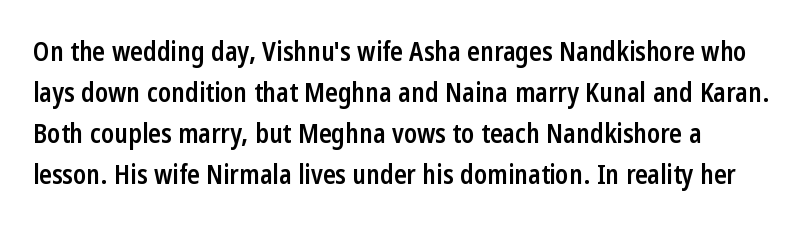
Q: Is the text bold? A: Semi-bold.
Q: Is the text italic (slanted)? A: No, it is upright.
Q: Is the text underlined? A: No.
Q: Is the spacing between letters normal or unusually wide? A: Normal.
Q: Is the spacing between lines tight, normal or loose? A: Normal.
